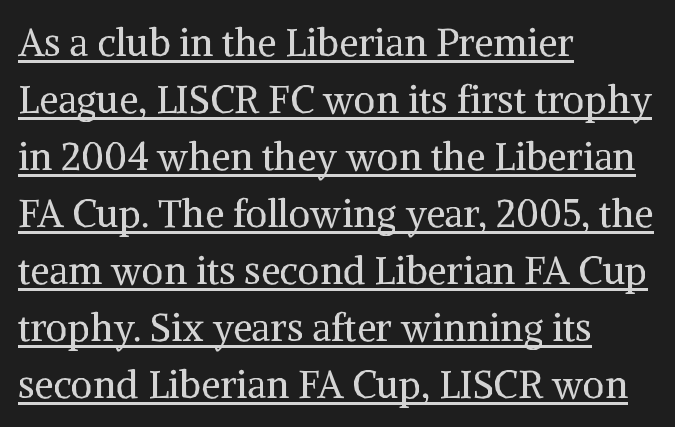
Q: Is the text bold? A: No.
Q: Is the text italic (slanted)? A: No, it is upright.
Q: Is the typeface a serif or a sans-serif typeface? A: Serif.
Q: Is the text underlined? A: Yes.
Q: How is the paragraph aligned? A: Left-aligned.
Q: Is the spacing between letters normal or unusually wide? A: Normal.
Q: Is the spacing between lines tight, normal or loose? A: Normal.
Q: Width (condensed, normal, or wide)? A: Normal.
Q: Stroke contrast? A: Medium.
Q: x-height? A: Medium.
Q: Monospaced? A: No.
